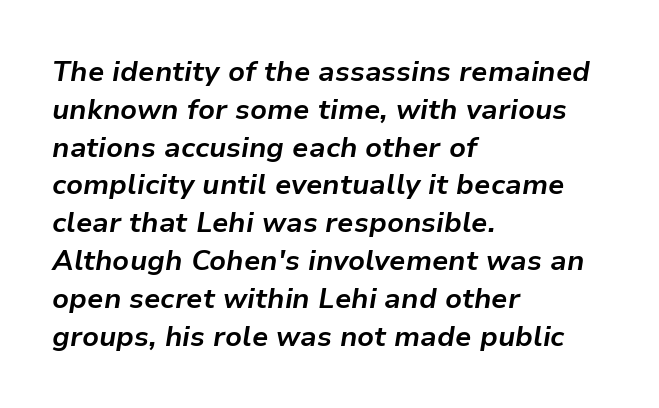
The text carries the slant typical of an italic or oblique font. The paragraph shown leans on its left margin. Each new line begins a customary step beneath the previous one. You could call the tracking neutral — neither tight nor loose. Weight check: bold — yes, fully. The rendering uses natural spacing where letterforms have individual widths.
